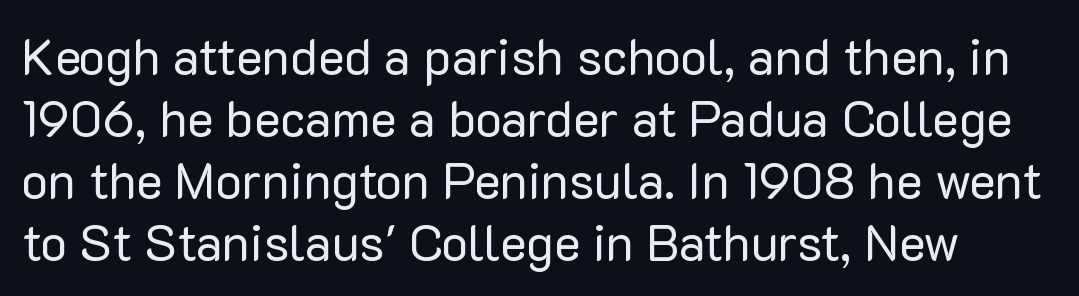
{"serif": "no", "italic": "no", "bold": "no", "weight": "regular", "width": "normal", "stroke_contrast": "low", "x_height": "medium", "monospaced": "no", "underline": "no", "line_spacing_ratio": 1.24, "letter_spacing": "normal", "letter_spacing_em": 0.0, "glyph_px": 50}
